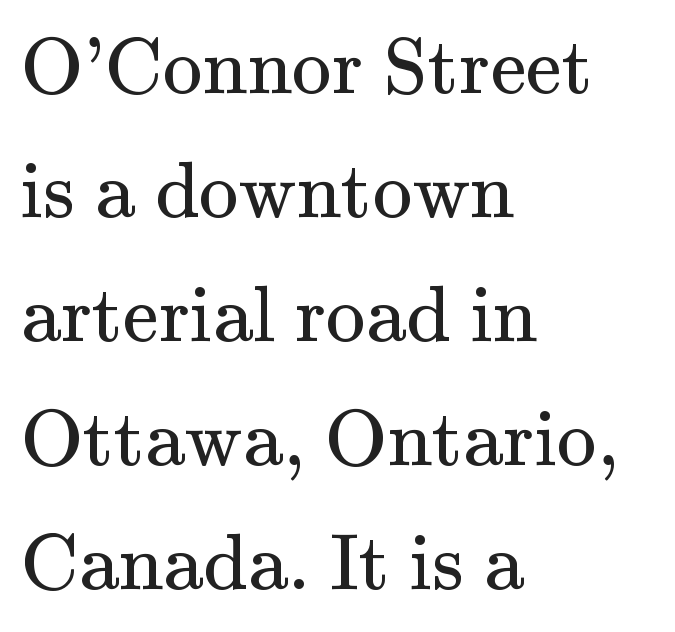
{"serif": "yes", "italic": "no", "bold": "no", "weight": "regular", "width": "normal", "stroke_contrast": "medium", "x_height": "small", "monospaced": "no", "underline": "no", "align": "left", "line_spacing": "normal", "line_spacing_ratio": 1.55, "letter_spacing": "normal", "letter_spacing_em": 0.0, "glyph_px": 80}
